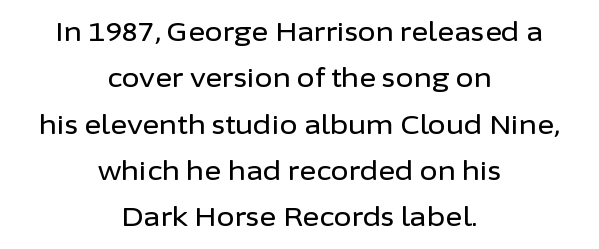
The image shows 26 px text type, upright; set centered, line spacing 1.78x, normal letter spacing, not underlined.
